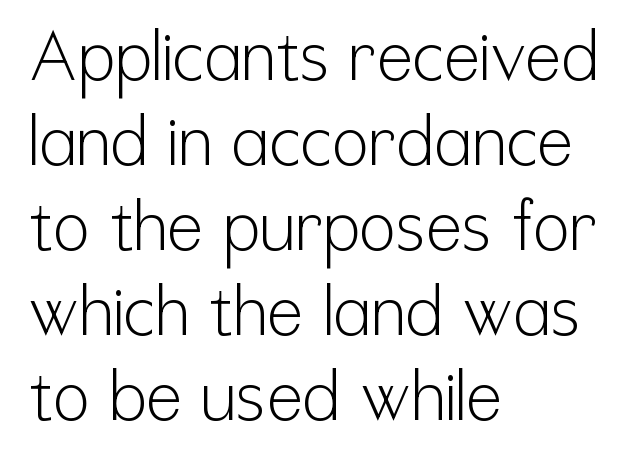
{"serif": "no", "italic": "no", "bold": "no", "weight": "light", "width": "condensed", "stroke_contrast": "low", "x_height": "medium", "monospaced": "no", "underline": "no", "align": "left", "line_spacing": "normal", "line_spacing_ratio": 1.25, "letter_spacing": "normal", "letter_spacing_em": 0.0, "glyph_px": 68}
